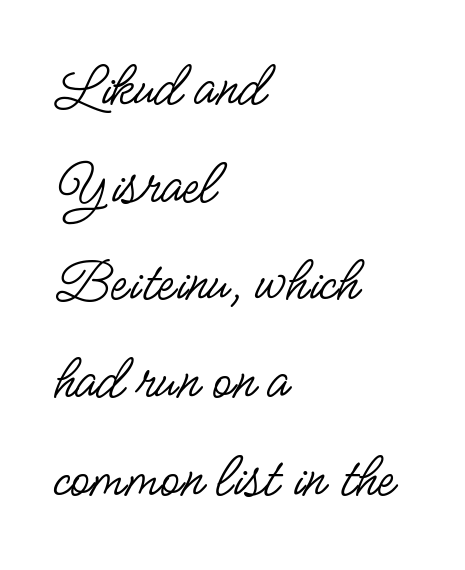
{"serif": "no", "bold": "no", "weight": "regular", "width": "condensed", "stroke_contrast": "low", "x_height": "small", "monospaced": "no", "underline": "no", "align": "left", "line_spacing": "normal", "line_spacing_ratio": 1.55, "letter_spacing": "normal", "letter_spacing_em": 0.0, "glyph_px": 63}
